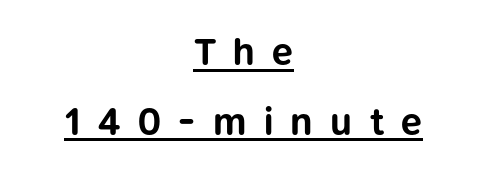
{"serif": "no", "italic": "no", "bold": "yes", "weight": "bold", "width": "normal", "stroke_contrast": "low", "x_height": "medium", "monospaced": "no", "underline": "yes", "align": "center", "line_spacing_ratio": 1.83, "letter_spacing": "wide", "letter_spacing_em": 0.46, "glyph_px": 38}
